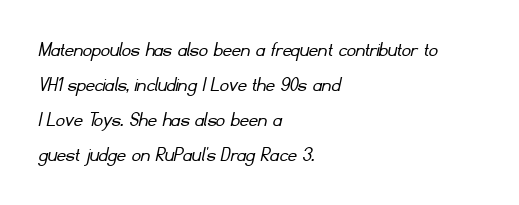
The image shows 22 px text type; set left-aligned, normal line spacing (1.59x), normal letter spacing, not underlined.
